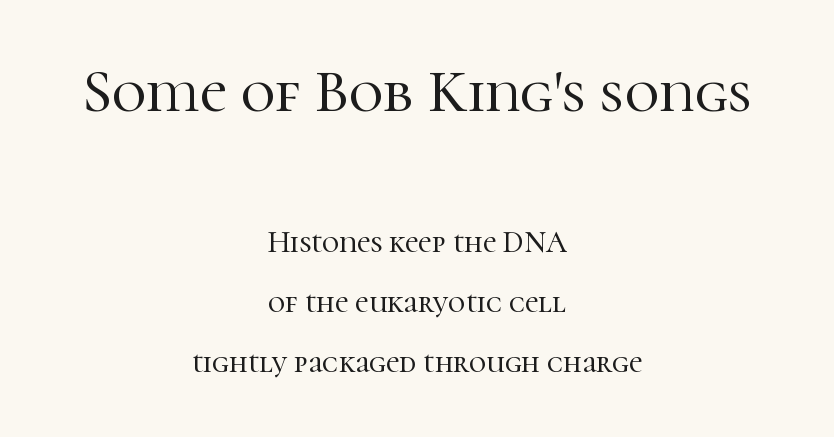
{"serif": "yes", "italic": "no", "width": "normal", "stroke_contrast": "high", "x_height": "medium", "monospaced": "no", "underline": "no", "align": "center", "line_spacing": "loose", "line_spacing_ratio": 2.01, "letter_spacing": "normal", "letter_spacing_em": 0.0, "larger_block": "first", "size_ratio": 2.0, "glyph_px": 60}
